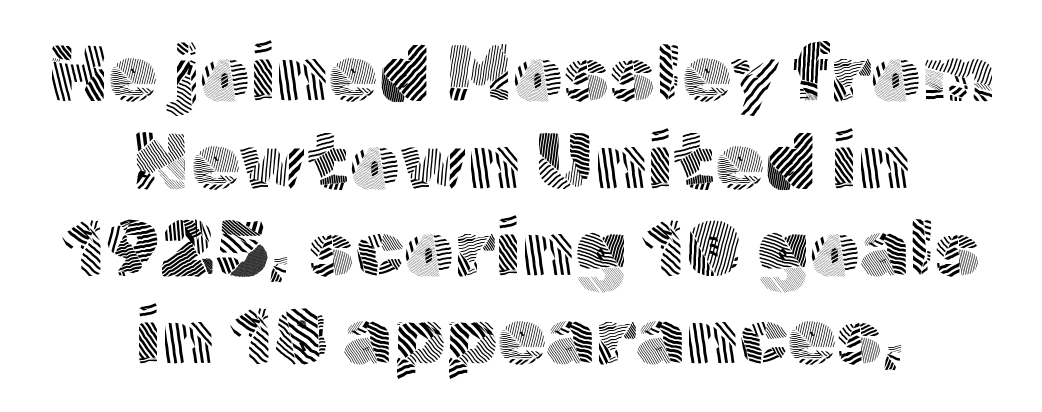
Q: Is the text bold? A: No.
Q: Is the text italic (slanted)? A: No, it is upright.
Q: Is the typeface a serif or a sans-serif typeface? A: Sans-serif.
Q: Is the text underlined? A: No.
Q: How is the paragraph aligned? A: Centered.
Q: Is the spacing between letters normal or unusually wide? A: Normal.
Q: Is the spacing between lines tight, normal or loose? A: Tight.
Q: Width (condensed, normal, or wide)? A: Normal.
Q: x-height? A: Medium.
Q: Monospaced? A: No.
